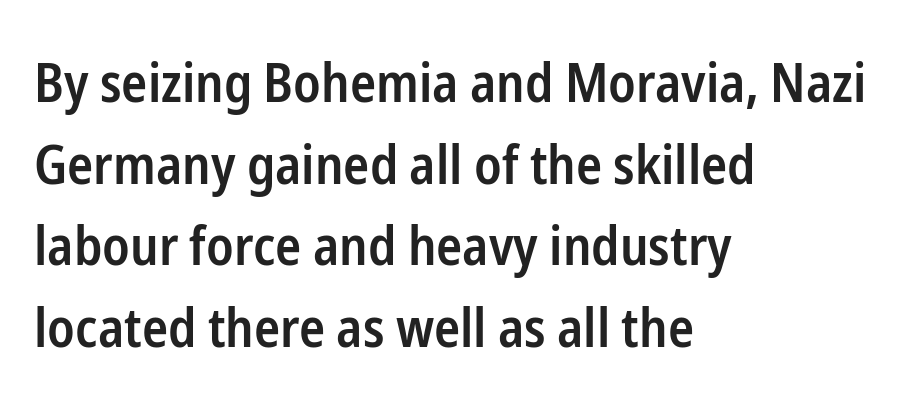
{"serif": "no", "italic": "no", "bold": "semi", "weight": "semibold", "width": "condensed", "stroke_contrast": "low", "x_height": "medium", "monospaced": "no", "underline": "no", "align": "left", "line_spacing": "normal", "line_spacing_ratio": 1.51, "letter_spacing": "normal", "letter_spacing_em": 0.0, "glyph_px": 54}
